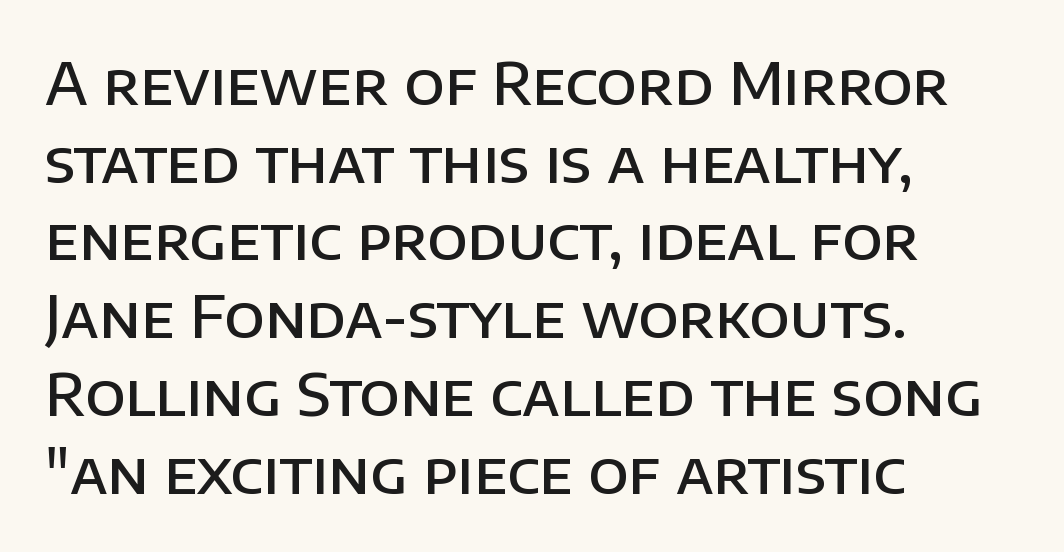
The image shows 58 px semibold sans-serif type, upright; set left-aligned, normal line spacing (1.34x), normal letter spacing, not underlined; low stroke contrast and a large x-height.
